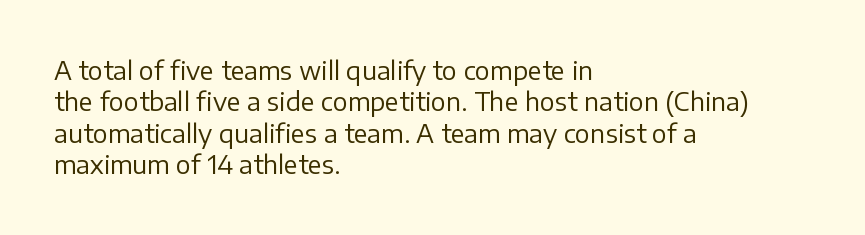
{"italic": "no", "bold": "no", "underline": "no", "align": "left", "line_spacing": "normal", "line_spacing_ratio": 1.26, "letter_spacing": "normal", "letter_spacing_em": 0.0, "glyph_px": 25}
